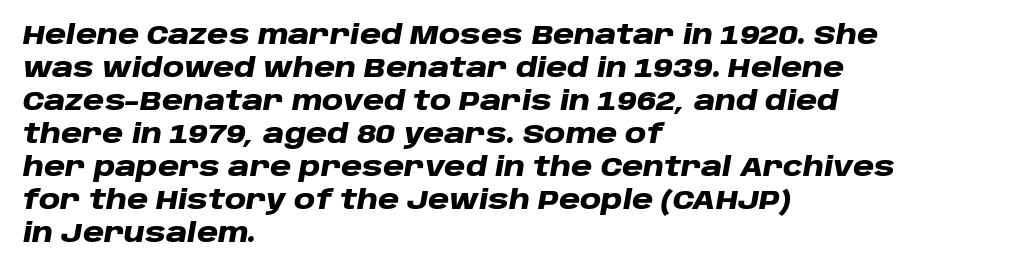
Q: Is the text bold? A: Yes.
Q: Is the text italic (slanted)? A: Yes, it leans right by about 10 degrees.
Q: Is the text underlined? A: No.
Q: How is the paragraph aligned? A: Left-aligned.
Q: Is the spacing between letters normal or unusually wide? A: Normal.
Q: Is the spacing between lines tight, normal or loose? A: Normal.
